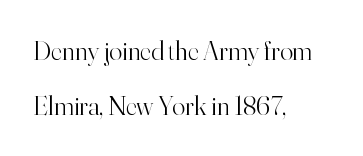
Q: Is the text bold? A: No.
Q: Is the text italic (slanted)? A: No, it is upright.
Q: Is the text underlined? A: No.
Q: How is the paragraph aligned? A: Left-aligned.
Q: Is the spacing between letters normal or unusually wide? A: Normal.
Q: Is the spacing between lines tight, normal or loose? A: Loose.
